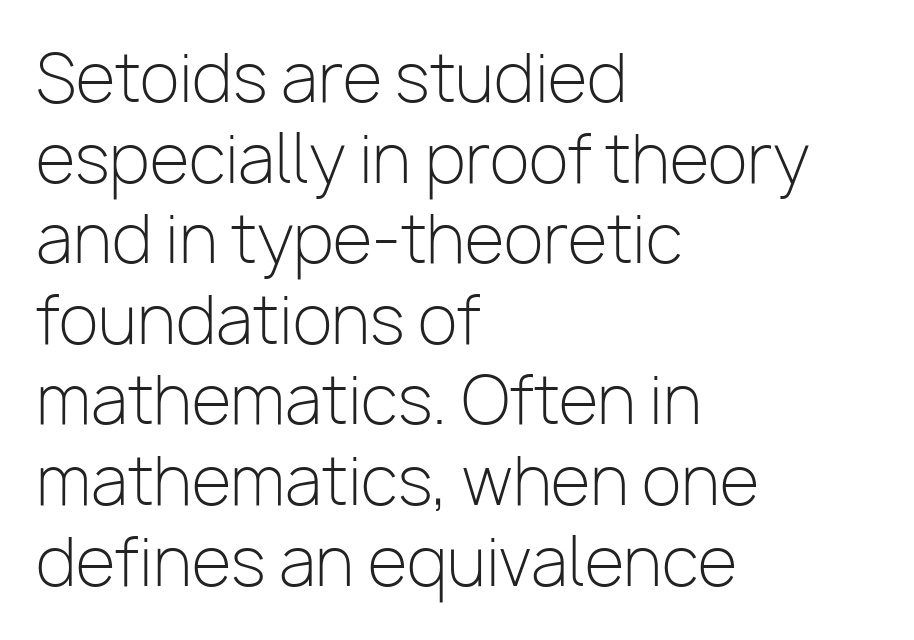
The image shows 65 px light sans-serif type, upright; set left-aligned, line spacing 1.24x, normal letter spacing, not underlined; low stroke contrast and a medium x-height.
